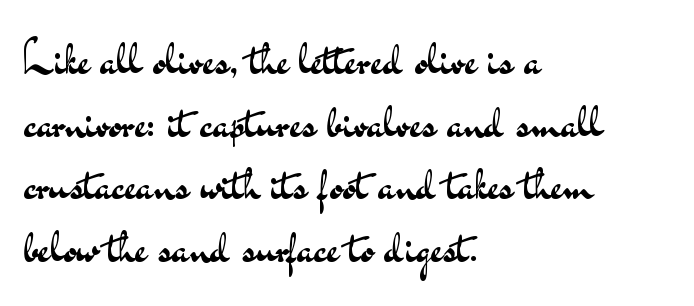
Typeset ragged right — the left edge is the straight one. In terms of letterspacing, this is plain default setting. The letters advance in unequal steps, a hallmark of proportional type. The strokes carry an ordinary text weight at most. The glyphs in this specimen are sans serif. Students, observe: this is what conventionally led text looks like.
